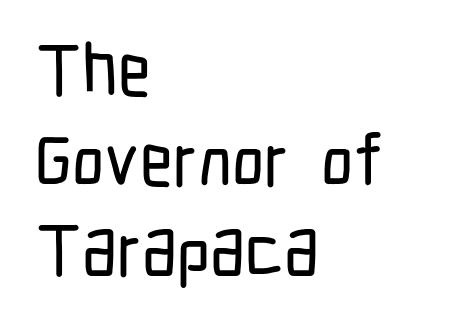
This sample has the flowing, uneven cadence of proportional lettering. The specimen reads as upright at a glance. Words float on clear page, feet unadorned. Each letter's strokes conclude bluntly, with no projecting serifs. Horizontal bands of white between lines are of average thickness.
